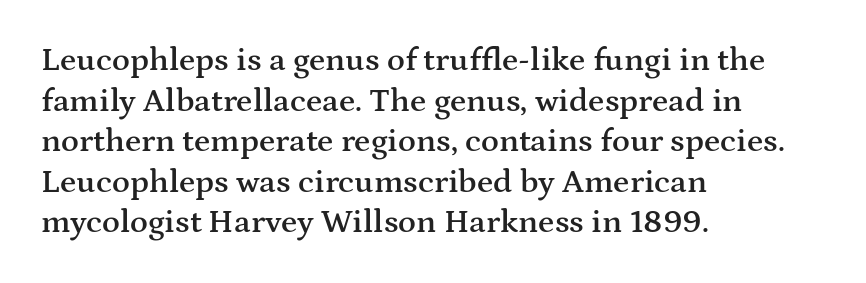
The image shows 33 px semibold, wide serif type, upright; set left-aligned, line spacing 1.23x, normal letter spacing, not underlined; medium stroke contrast and a medium x-height.
